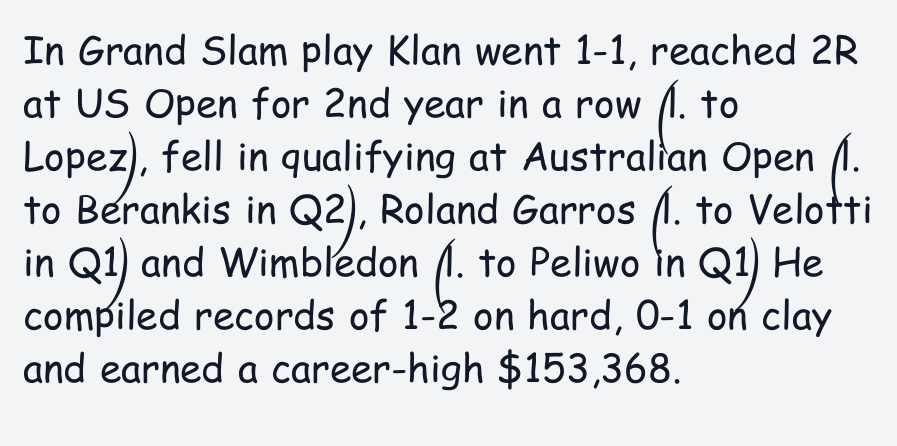
{"serif": "no", "italic": "no", "bold": "no", "weight": "regular", "width": "condensed", "stroke_contrast": "low", "x_height": "medium", "monospaced": "no", "underline": "no", "align": "left", "line_spacing": "normal", "line_spacing_ratio": 1.36, "letter_spacing": "normal", "letter_spacing_em": 0.0, "glyph_px": 39}
